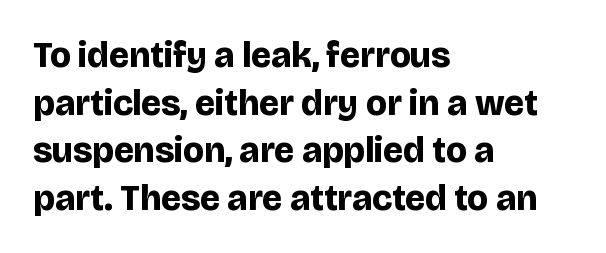
The image shows 36 px bold sans-serif type, upright; set left-aligned, normal line spacing (1.32x), normal letter spacing, not underlined; low stroke contrast and a large x-height.
